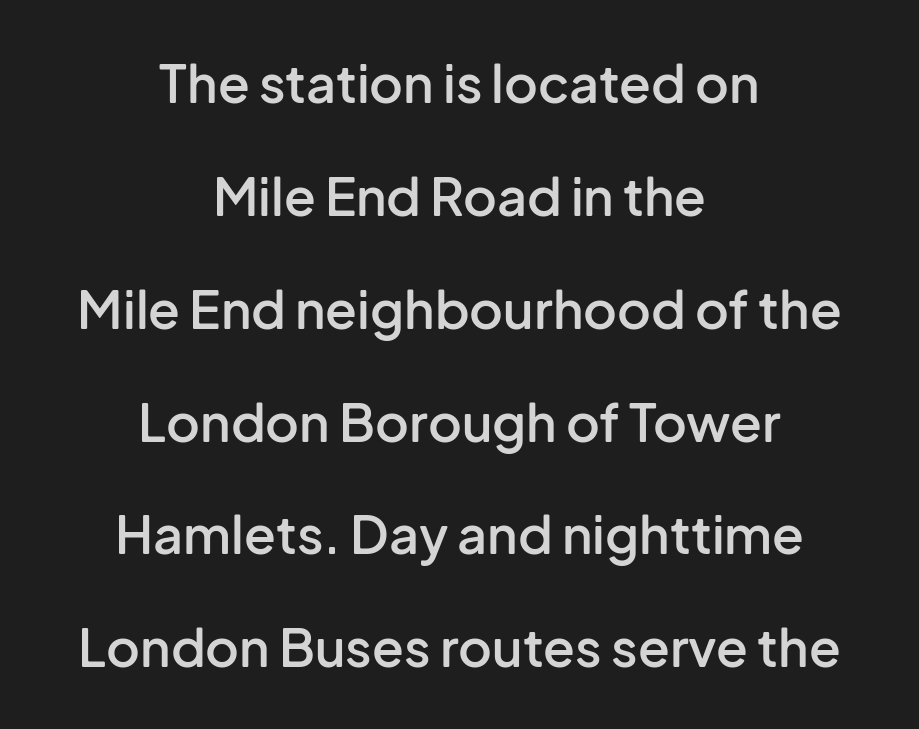
The image shows 52 px semibold sans-serif type, upright; set centered, loose line spacing (2.17x), normal letter spacing, not underlined; low stroke contrast and a medium x-height.
